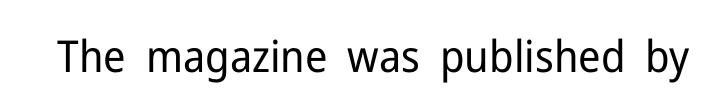
Q: Is the text bold? A: No.
Q: Is the text italic (slanted)? A: No, it is upright.
Q: Is the typeface a serif or a sans-serif typeface? A: Sans-serif.
Q: Is the text underlined? A: No.
Q: Is the spacing between letters normal or unusually wide? A: Normal.
Q: Width (condensed, normal, or wide)? A: Normal.
Q: Stroke contrast? A: Low.
Q: x-height? A: Medium.
Q: Monospaced? A: No.
